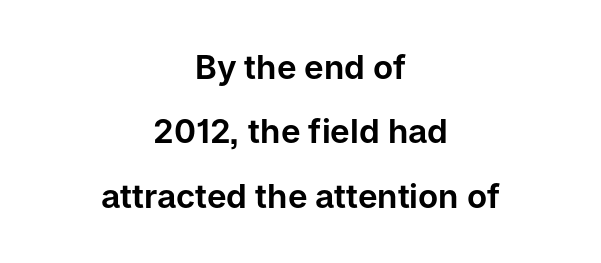
{"serif": "no", "italic": "no", "width": "normal", "stroke_contrast": "low", "x_height": "medium", "monospaced": "no", "underline": "no", "align": "center", "line_spacing": "loose", "line_spacing_ratio": 1.95, "letter_spacing": "normal", "letter_spacing_em": 0.0, "glyph_px": 33}
